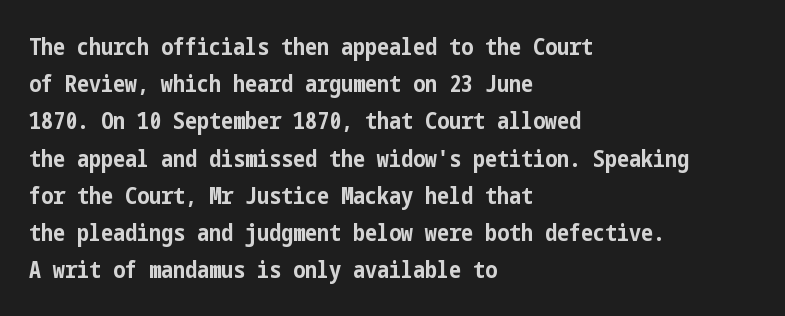
{"italic": "no", "bold": "yes", "underline": "no", "align": "left", "line_spacing": "normal", "line_spacing_ratio": 1.55, "letter_spacing": "normal", "letter_spacing_em": 0.0, "glyph_px": 24}
